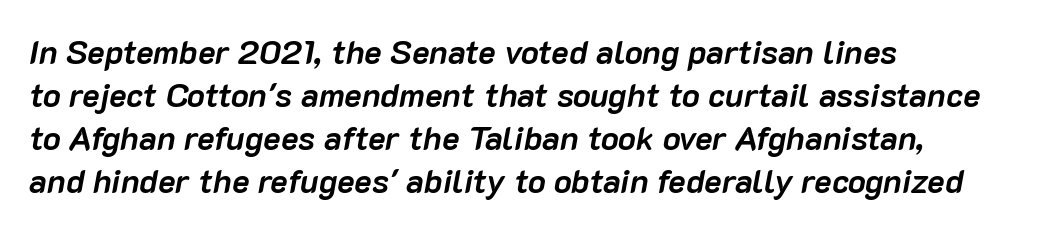
{"italic": "yes", "lean": "right", "slant_degrees": 10, "bold": "yes", "weight": "semibold", "width": "normal", "stroke_contrast": "low", "x_height": "medium", "monospaced": "no", "underline": "no", "align": "left", "line_spacing": "normal", "line_spacing_ratio": 1.3, "letter_spacing": "normal", "letter_spacing_em": 0.0, "glyph_px": 33}
